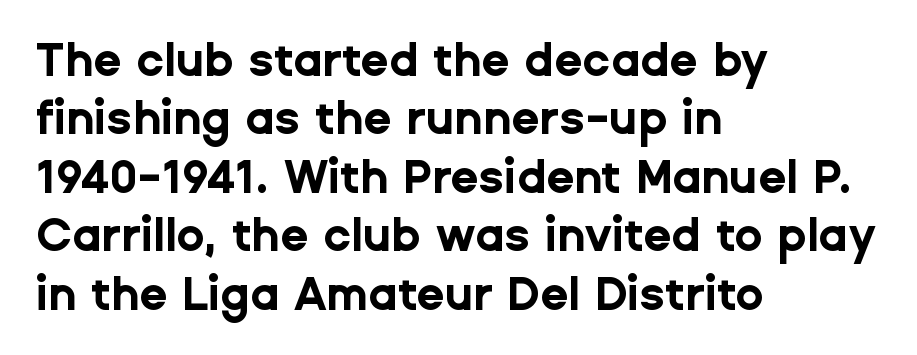
The image shows 46 px bold sans-serif type, upright; set left-aligned, normal line spacing (1.27x), normal letter spacing, not underlined; low stroke contrast and a medium x-height.
